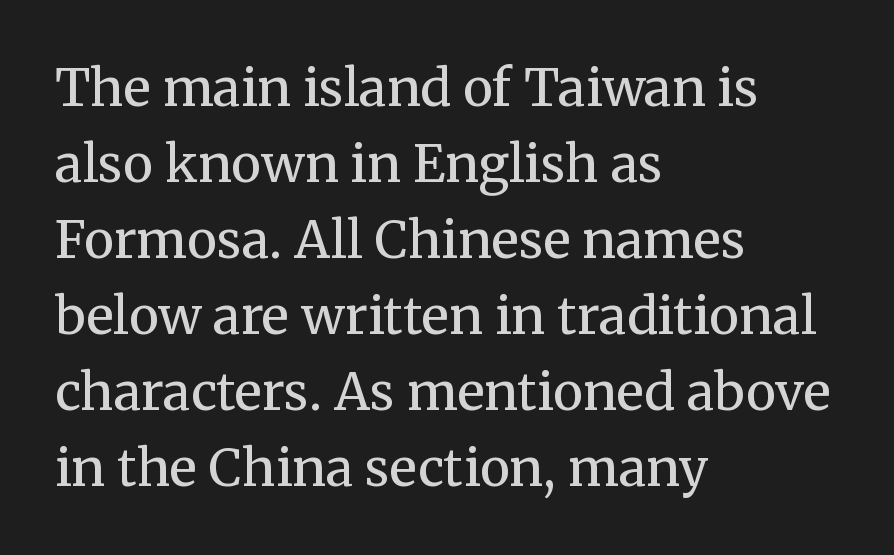
Interline gaps are of average width in this sample. Caption: face not bold, strokes unweighted. Letters rest on an invisible, unmarked baseline. Is there any slant? The stems are plumb. Think of a printed novel: that variable character pitch is what you see here.
